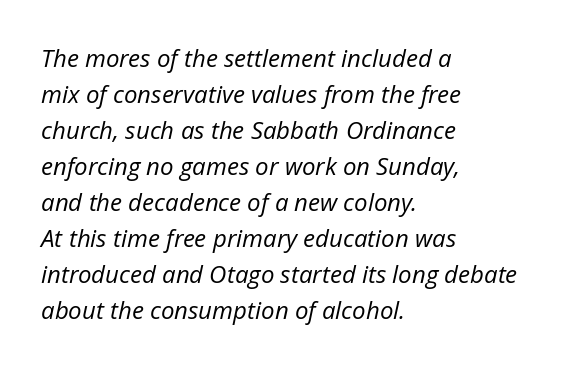
Short note: letters normally spaced. The font sits on the lighter half of the weight spectrum, regular included. Is the block centered? No — it sits flush against the left margin. When letters slant like this, we call the style italic. Lines of text with bare space underneath. The block of text has a typical density, with ordinary space between rows.
